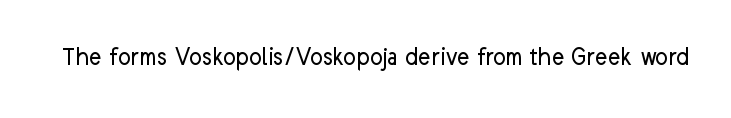
Has an underline been added? It has not. The type is set solid horizontally, with unmodified tracking. The characters are drawn with everyday or finer stroke widths. Every character sits straight up, as roman type does.
